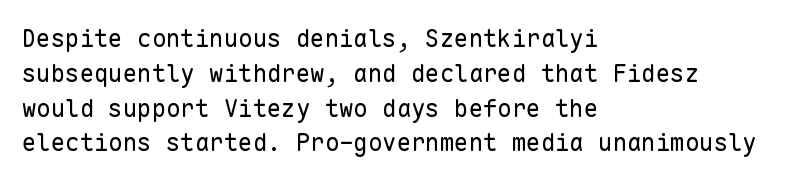
Q: Is the text bold? A: No.
Q: Is the text italic (slanted)? A: No, it is upright.
Q: Is the text underlined? A: No.
Q: How is the paragraph aligned? A: Left-aligned.
Q: Is the spacing between letters normal or unusually wide? A: Normal.
Q: Is the spacing between lines tight, normal or loose? A: Normal.
